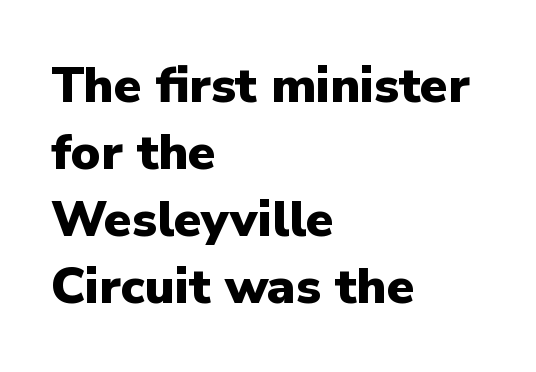
Which margin do the lines hug? The left one — the right edge is uneven. Heavy, bold letterforms. Do the letters lean? They stand straight. The passage shown is typeset with a sans-serif family. The tracking reads as untouched default to a designer's eye.
